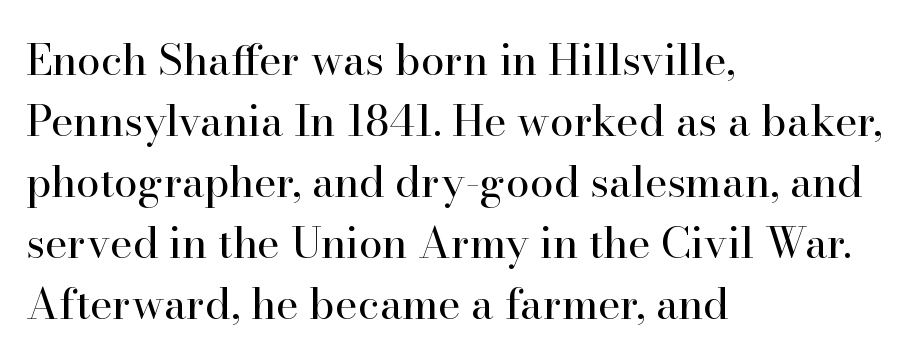
{"serif": "yes", "italic": "no", "bold": "no", "weight": "regular", "width": "normal", "stroke_contrast": "high", "x_height": "small", "monospaced": "no", "underline": "no", "align": "left", "line_spacing": "normal", "line_spacing_ratio": 1.42, "letter_spacing": "normal", "letter_spacing_em": 0.0, "glyph_px": 43}
